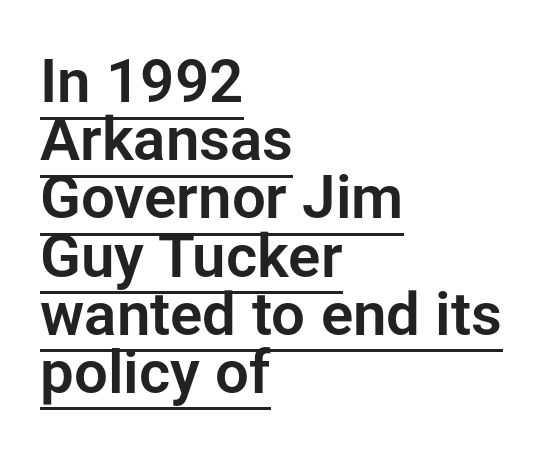
Q: Is the text italic (slanted)? A: No, it is upright.
Q: Is the typeface a serif or a sans-serif typeface? A: Sans-serif.
Q: Is the text underlined? A: Yes.
Q: How is the paragraph aligned? A: Left-aligned.
Q: Is the spacing between letters normal or unusually wide? A: Normal.
Q: Is the spacing between lines tight, normal or loose? A: Tight.
Q: Width (condensed, normal, or wide)? A: Normal.
Q: Stroke contrast? A: Low.
Q: x-height? A: Medium.
Q: Monospaced? A: No.
